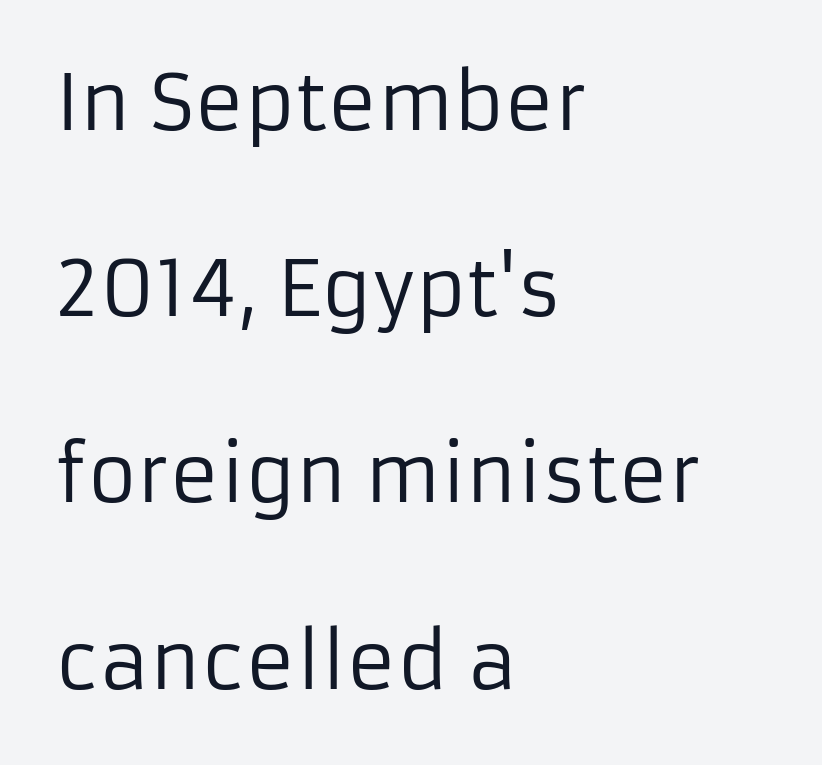
Q: Is the text bold? A: No.
Q: Is the text italic (slanted)? A: No, it is upright.
Q: Is the typeface a serif or a sans-serif typeface? A: Sans-serif.
Q: Is the text underlined? A: No.
Q: How is the paragraph aligned? A: Left-aligned.
Q: Is the spacing between letters normal or unusually wide? A: Normal.
Q: Is the spacing between lines tight, normal or loose? A: Loose.
Q: Width (condensed, normal, or wide)? A: Normal.
Q: Stroke contrast? A: Low.
Q: x-height? A: Medium.
Q: Monospaced? A: No.
